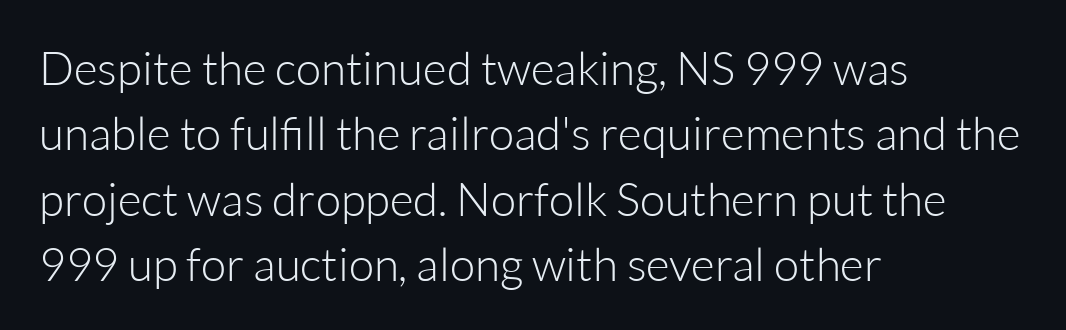
{"serif": "no", "italic": "no", "bold": "no", "weight": "light", "width": "normal", "stroke_contrast": "low", "x_height": "medium", "monospaced": "no", "underline": "no", "align": "left", "line_spacing": "normal", "line_spacing_ratio": 1.42, "letter_spacing": "normal", "letter_spacing_em": 0.0, "glyph_px": 46}
